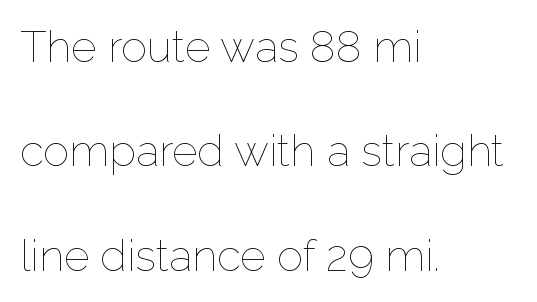
The image shows 44 px thin type, upright; set left-aligned, loose line spacing (2.37x), normal letter spacing, not underlined; low stroke contrast and a medium x-height.
